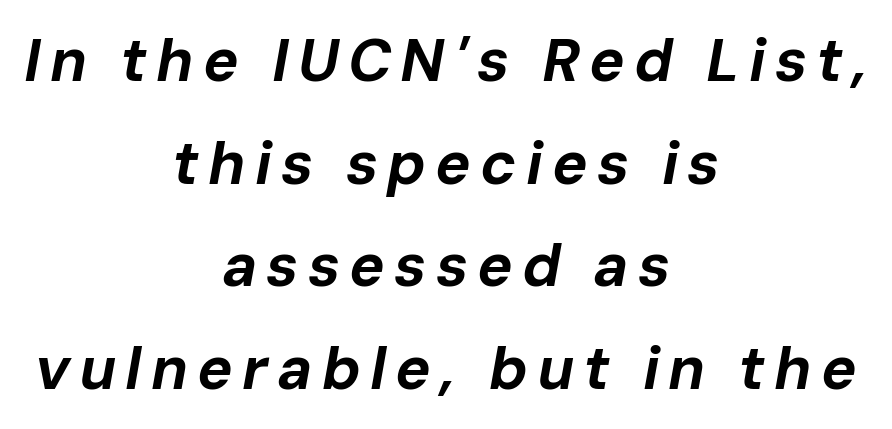
The image shows 60 px bold type, italic (leaning right); set centered, line spacing 1.71x, not underlined; low stroke contrast and a medium x-height.
